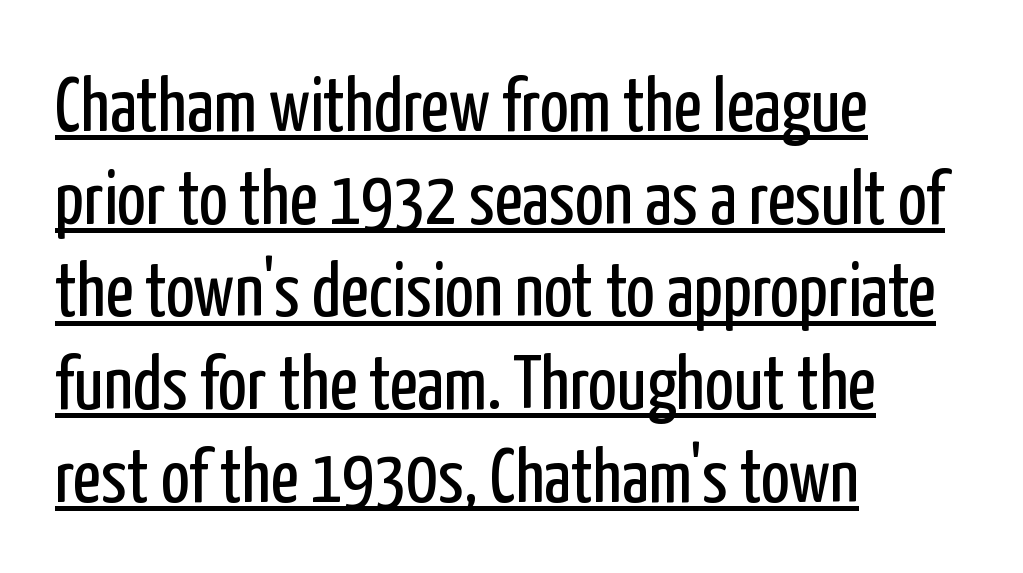
The letters advance in unequal steps, a hallmark of proportional type. This rendering leaves character spacing at its baseline value. Characters remain perfectly vertical along every line. These characters rest on top of a visible drawn line. Stroke thickness stays within the range of a standard reading face or lighter. Short and long lines alike share a common starting point at left.
